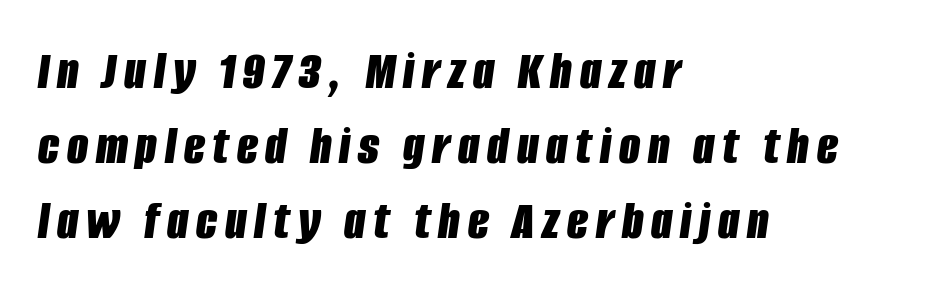
Notice how thick the strokes are: this is what a full bold looks like. Does the leading feel generous? No, just average. The words here are not underlined. The passage is arranged the way most books set body copy — flush left. The face used here has a pronounced slope to its letters.
